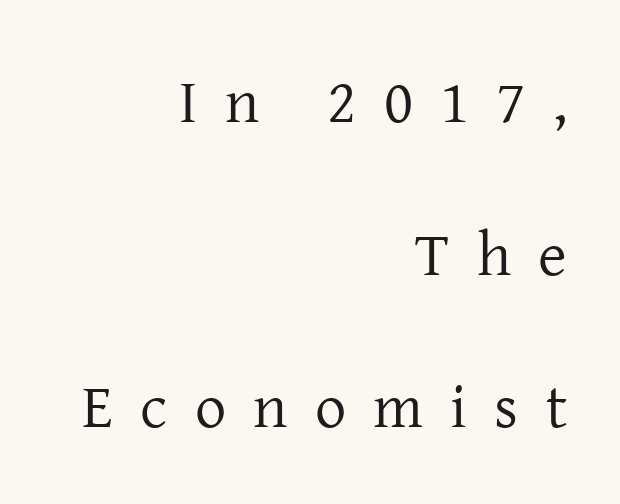
{"serif": "yes", "italic": "no", "bold": "no", "weight": "regular", "width": "normal", "stroke_contrast": "low", "x_height": "medium", "monospaced": "no", "underline": "no", "align": "right", "line_spacing": "loose", "line_spacing_ratio": 2.46, "letter_spacing": "wide", "letter_spacing_em": 0.44, "glyph_px": 62}
